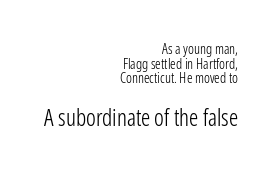
Q: Is the text bold? A: No.
Q: Is the text italic (slanted)? A: No, it is upright.
Q: Is the text underlined? A: No.
Q: How is the paragraph aligned? A: Right-aligned.
Q: Is the spacing between letters normal or unusually wide? A: Normal.
Q: Is the spacing between lines tight, normal or loose? A: Tight.
Q: Which block of text is set in a larger size, the first (top) or the second (bottom)? A: The second (bottom) one.
